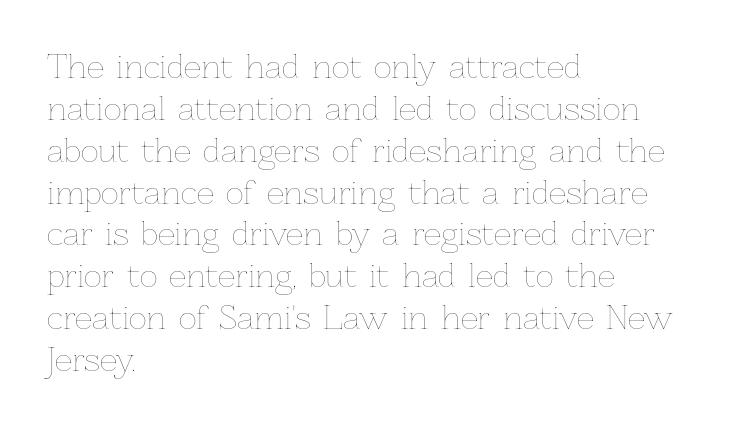
{"italic": "no", "bold": "no", "weight": "thin", "width": "normal", "stroke_contrast": "low", "x_height": "medium", "monospaced": "no", "underline": "no", "align": "left", "line_spacing": "normal", "line_spacing_ratio": 1.35, "letter_spacing": "normal", "letter_spacing_em": 0.0, "glyph_px": 31}
